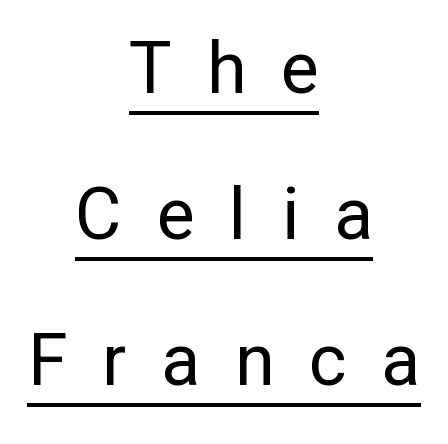
{"serif": "no", "italic": "no", "bold": "no", "weight": "regular", "width": "normal", "stroke_contrast": "low", "x_height": "medium", "monospaced": "no", "underline": "yes", "align": "center", "line_spacing": "loose", "line_spacing_ratio": 2.03, "letter_spacing": "wide", "letter_spacing_em": 0.48, "glyph_px": 72}
